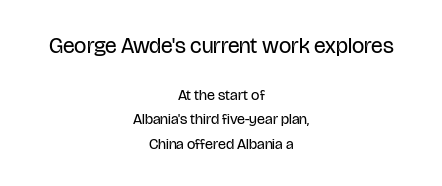
Think standard paragraph weight, or any step lighter than that. Type without underlining. One glance says typical: line gaps are just what's usual. Horizontally, the lines are justified to the midpoint only.
